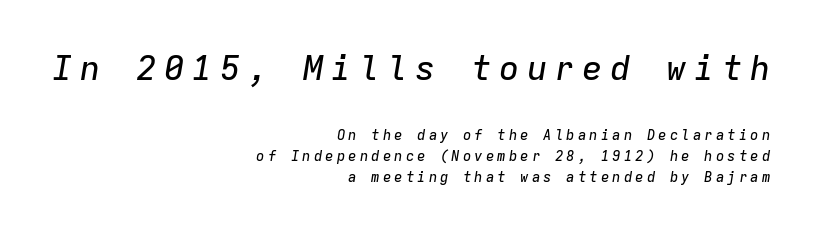
Typeset ragged left — the right edge is the straight one. The earlier block is typeset at a bigger size than the later block. Spacing between characters has been opened up far beyond the box default. Characters are canted at an angle relative to the baseline's perpendicular. Looks like terminal output: every glyph gets an equal slot. Leading: standard.
